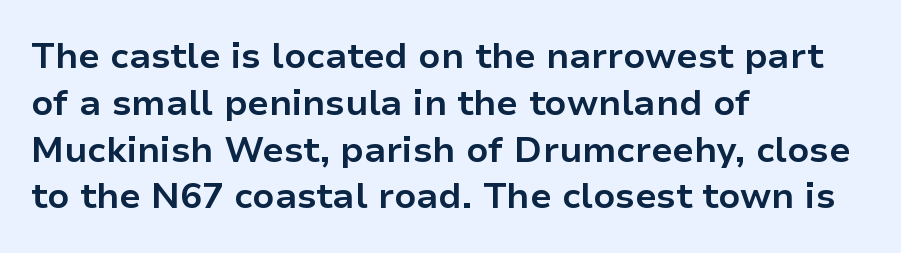
{"serif": "no", "italic": "no", "bold": "yes", "weight": "bold", "width": "normal", "stroke_contrast": "low", "x_height": "medium", "monospaced": "no", "underline": "no", "align": "left", "line_spacing": "normal", "line_spacing_ratio": 1.3, "letter_spacing": "normal", "letter_spacing_em": 0.0, "glyph_px": 36}
